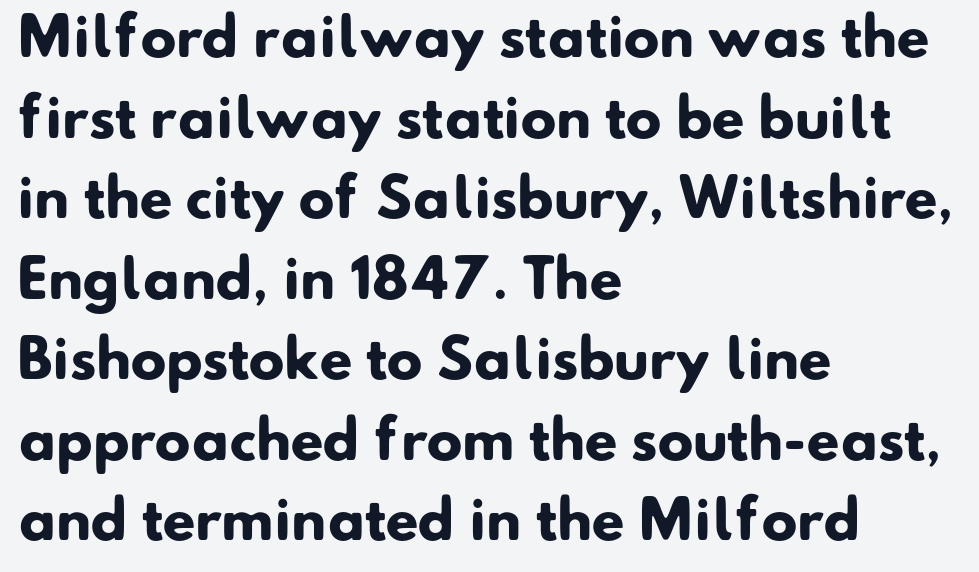
{"serif": "no", "bold": "yes", "weight": "heavy", "width": "normal", "stroke_contrast": "low", "x_height": "small", "monospaced": "no", "underline": "no", "align": "left", "line_spacing": "normal", "line_spacing_ratio": 1.52, "letter_spacing": "normal", "letter_spacing_em": 0.0, "glyph_px": 53}
